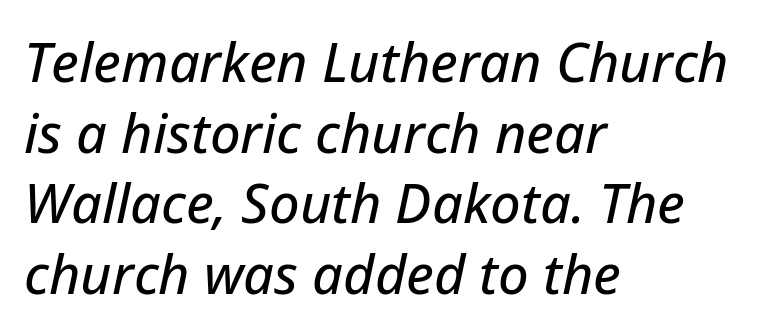
Q: Is the text italic (slanted)? A: Yes, it leans right by about 12 degrees.
Q: Is the text underlined? A: No.
Q: How is the paragraph aligned? A: Left-aligned.
Q: Is the spacing between letters normal or unusually wide? A: Normal.
Q: Is the spacing between lines tight, normal or loose? A: Normal.
Q: Width (condensed, normal, or wide)? A: Normal.
Q: Stroke contrast? A: Low.
Q: x-height? A: Medium.
Q: Monospaced? A: No.
